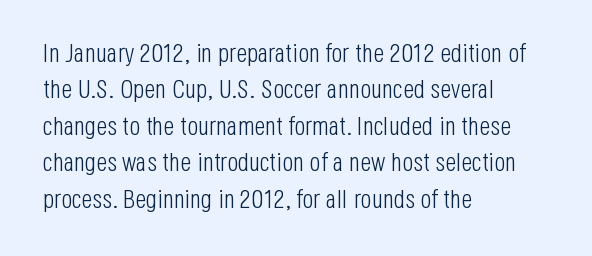
Short and long lines alike share a common starting point at left. The typeface has the unassuming heft of standard copy or less. Is the letter spacing exaggerated? No — it looks like the ordinary default. Has an underline been added? It has not. Posture: vertical.
